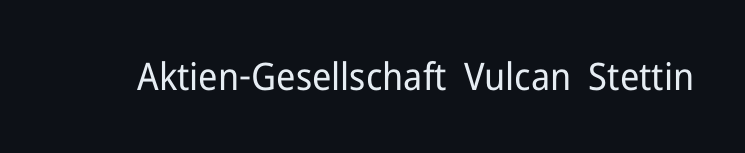
{"serif": "no", "italic": "no", "bold": "no", "weight": "regular", "width": "normal", "stroke_contrast": "low", "x_height": "medium", "monospaced": "no", "underline": "no", "letter_spacing": "normal", "letter_spacing_em": 0.0, "glyph_px": 38}
